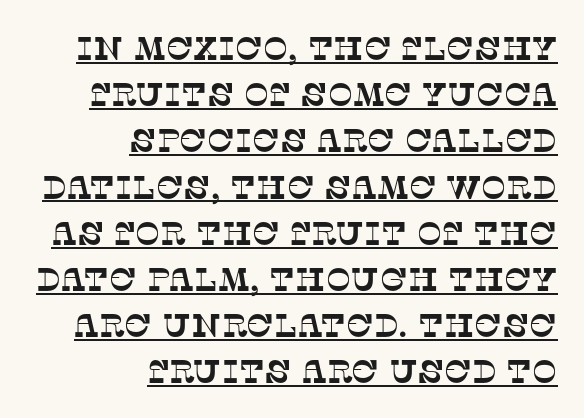
This rendering uses right alignment, leaving the left contour irregular. Each letter keeps its own natural width here, so spacing adapts to shape. The vertical gap from one line to the next is medium. Is there an underline? Yes — a line sits under the letters.
